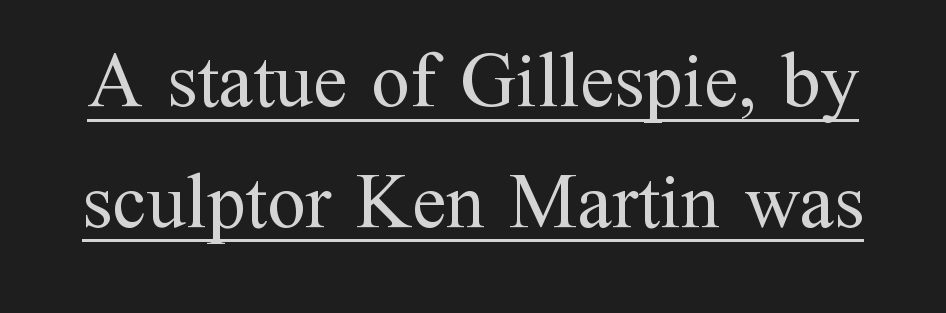
The image shows 77 px regular-weight serif type, upright; set normal line spacing (1.57x), normal letter spacing, underlined; medium stroke contrast and a medium x-height.
